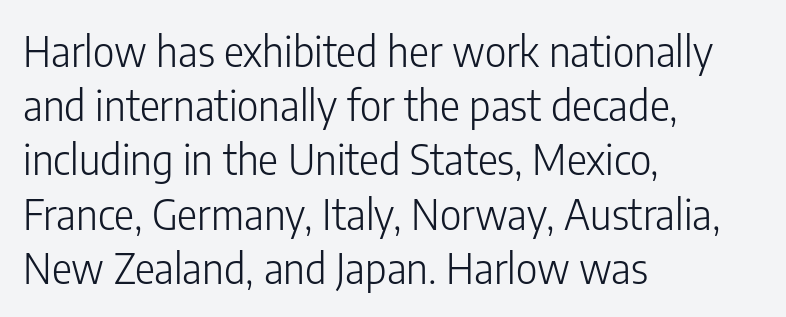
Q: Is the text bold? A: No.
Q: Is the text italic (slanted)? A: No, it is upright.
Q: Is the typeface a serif or a sans-serif typeface? A: Sans-serif.
Q: Is the text underlined? A: No.
Q: How is the paragraph aligned? A: Left-aligned.
Q: Is the spacing between letters normal or unusually wide? A: Normal.
Q: Is the spacing between lines tight, normal or loose? A: Normal.
Q: Width (condensed, normal, or wide)? A: Condensed.
Q: Stroke contrast? A: Low.
Q: x-height? A: Medium.
Q: Monospaced? A: No.
